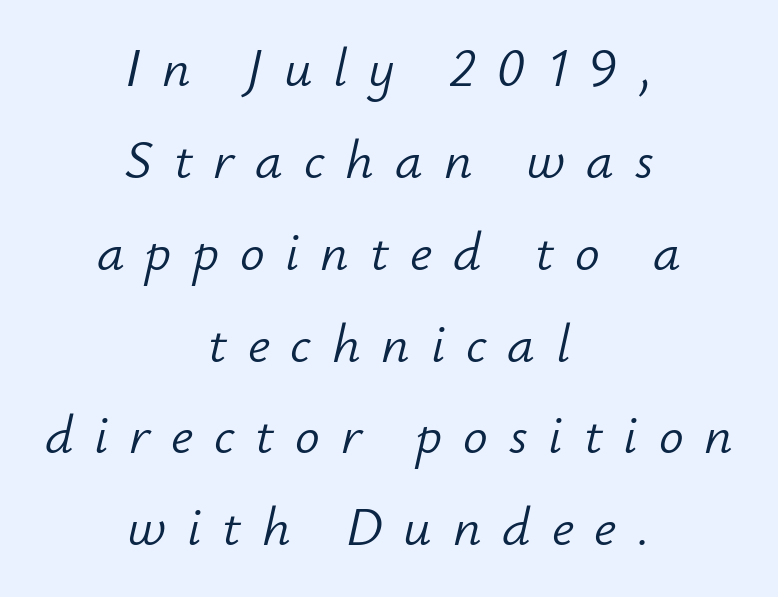
The image shows 55 px light type, italic (leaning right); set centered, normal line spacing (1.67x), unusually wide letter spacing (+0.38 em), not underlined; low stroke contrast and a small x-height.
